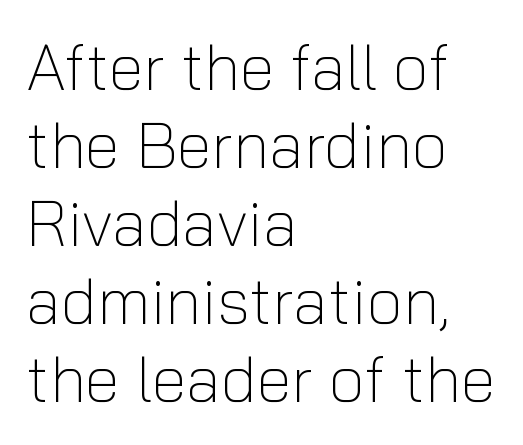
The image shows 64 px light sans-serif type, upright; set left-aligned, line spacing 1.22x, normal letter spacing, not underlined; low stroke contrast and a medium x-height.
